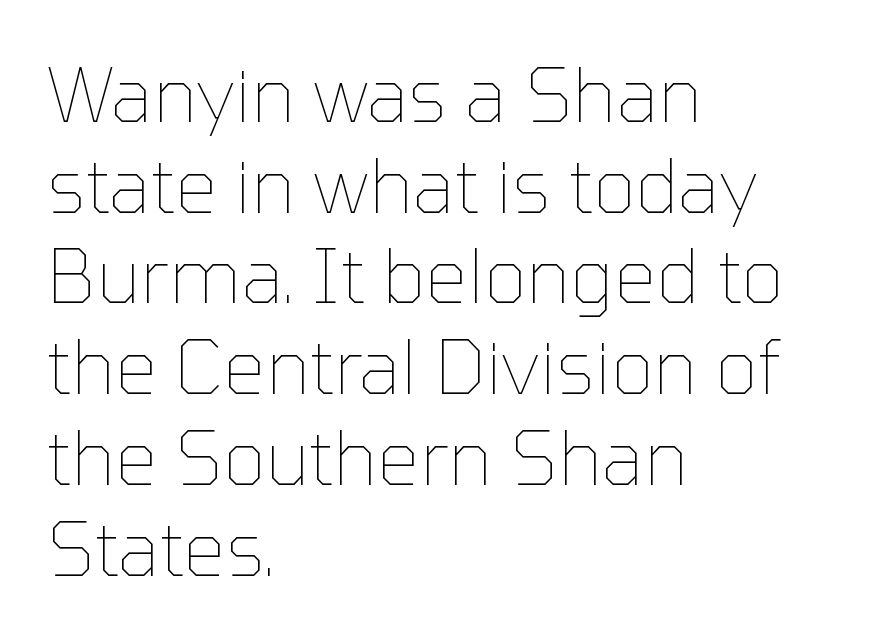
The image shows 75 px thin type, upright; set left-aligned, line spacing 1.21x, normal letter spacing, not underlined; low stroke contrast and a medium x-height.
